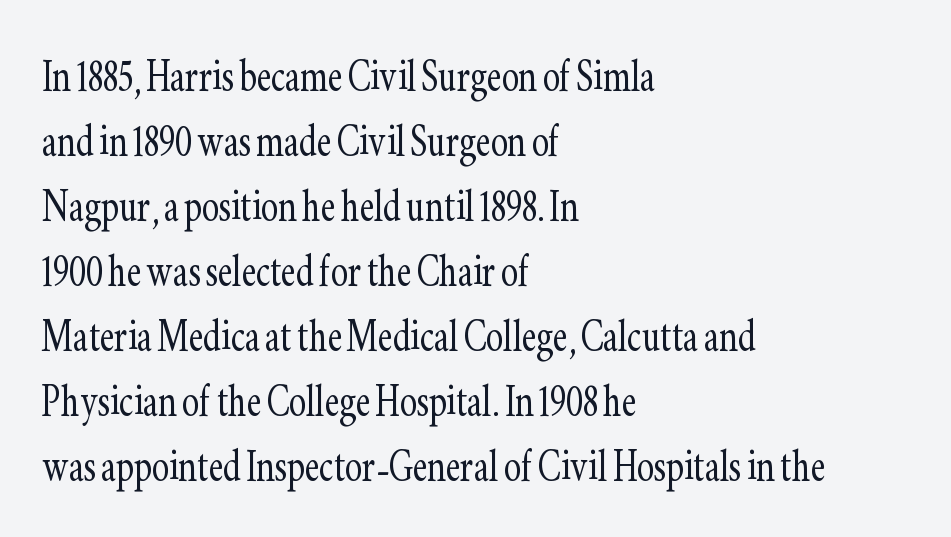
Q: Is the text bold? A: No.
Q: Is the text italic (slanted)? A: No, it is upright.
Q: Is the typeface a serif or a sans-serif typeface? A: Serif.
Q: Is the text underlined? A: No.
Q: How is the paragraph aligned? A: Left-aligned.
Q: Is the spacing between letters normal or unusually wide? A: Normal.
Q: Is the spacing between lines tight, normal or loose? A: Normal.
Q: Width (condensed, normal, or wide)? A: Condensed.
Q: Stroke contrast? A: Low.
Q: x-height? A: Small.
Q: Monospaced? A: No.
